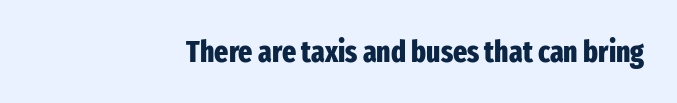
{"serif": "no", "italic": "no", "bold": "yes", "weight": "heavy", "width": "condensed", "stroke_contrast": "low", "x_height": "medium", "monospaced": "no", "underline": "no", "align": "right", "letter_spacing": "normal", "letter_spacing_em": 0.0, "glyph_px": 30}
